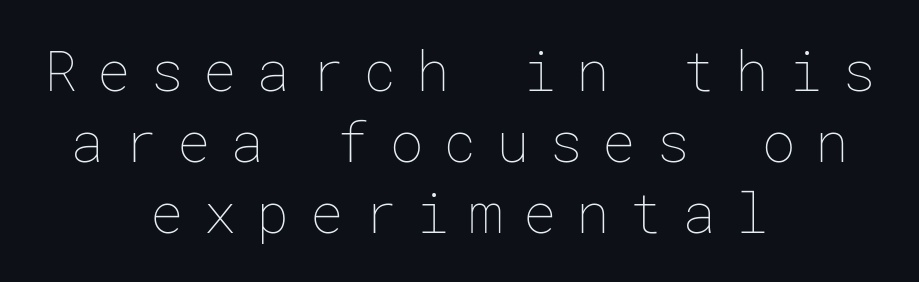
Q: Is the text bold? A: No.
Q: Is the text italic (slanted)? A: No, it is upright.
Q: Is the text underlined? A: No.
Q: How is the paragraph aligned? A: Centered.
Q: Is the spacing between letters normal or unusually wide? A: Unusually wide.
Q: Is the spacing between lines tight, normal or loose? A: Normal.
Q: Width (condensed, normal, or wide)? A: Normal.
Q: Stroke contrast? A: Low.
Q: x-height? A: Medium.
